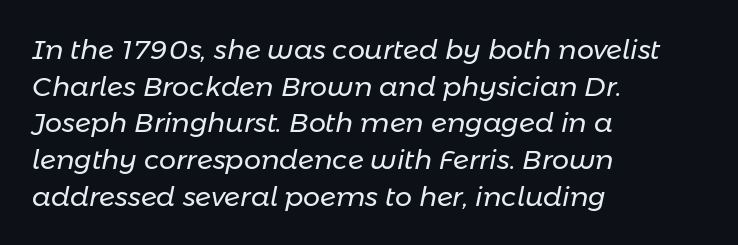
Compared with a centered layout, this one pins lines to the left instead. The foot of each line stays bare and open. Tracking value appears to be zero — textbook default spacing. Yep, that's italic — everything's leaning.
